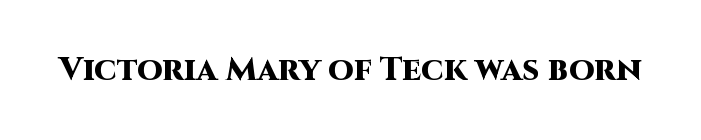
The rendering uses a bold face; every stroke is thick and dark. A bare baseline throughout the passage. Inter-character spacing is left at the font's built-in metrics. Grotesque or geometric, the face here clearly has no serifs. The font's upright variant was chosen for this text. The rendering uses natural spacing where letterforms have individual widths.
